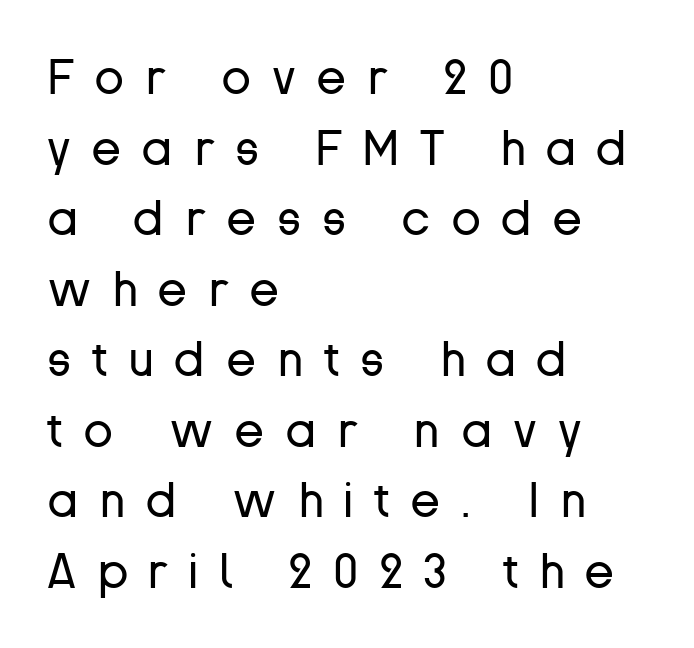
{"serif": "no", "italic": "no", "bold": "no", "weight": "regular", "width": "normal", "stroke_contrast": "low", "x_height": "medium", "monospaced": "no", "underline": "no", "align": "left", "line_spacing": "normal", "line_spacing_ratio": 1.44, "letter_spacing": "wide", "letter_spacing_em": 0.42, "glyph_px": 49}
